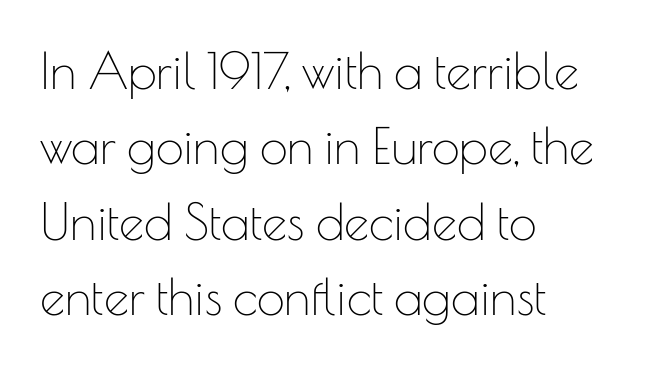
The face used here is a sans, in the tradition of grotesques and geometrics. Is this a fixed-width face? No — the glyphs have proportional, varying widths. Underline: absent. Characters remain perfectly vertical along every line. No extra ink here — the face is not bold. The block of text has a typical density, with ordinary space between rows.
